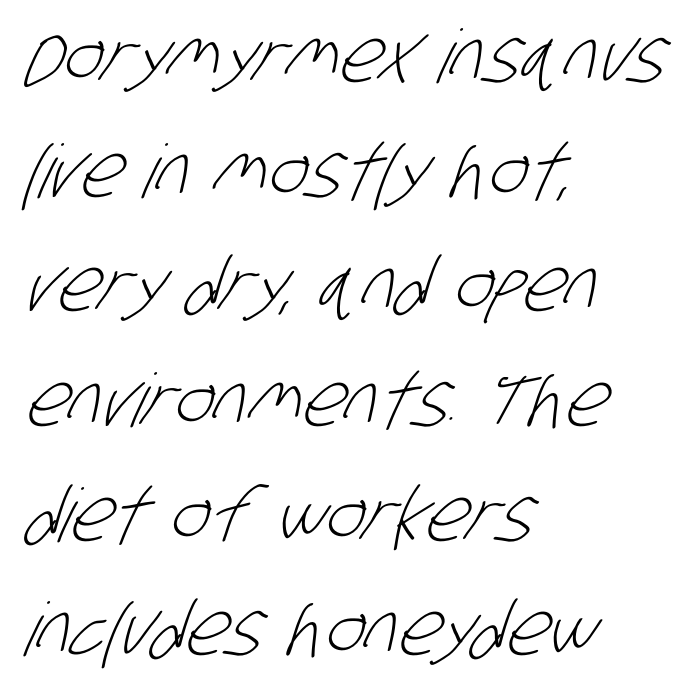
Nothing sits at the stroke ends, so this counts as sans-serif. Descenders hang freely into open space. Weight: regular or lighter. The text block is weighted toward the left margin, trailing off unevenly rightward. Look at the tracking — it's just the regular setting, nothing added. Evenly set lines give the paragraph a standard silhouette.
